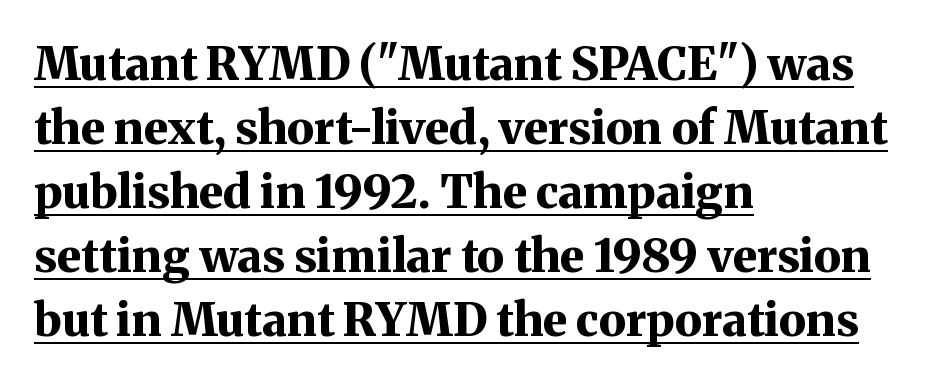
{"serif": "yes", "italic": "no", "bold": "yes", "weight": "bold", "width": "normal", "stroke_contrast": "medium", "x_height": "medium", "monospaced": "no", "underline": "yes", "align": "left", "line_spacing": "normal", "line_spacing_ratio": 1.39, "letter_spacing": "normal", "letter_spacing_em": 0.0, "glyph_px": 46}
